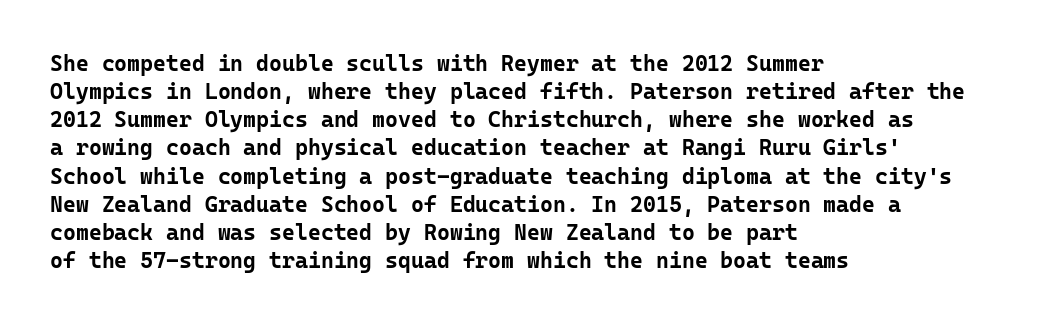
The image shows 22 px bold type, upright; set left-aligned, normal line spacing (1.28x), normal letter spacing, not underlined.
